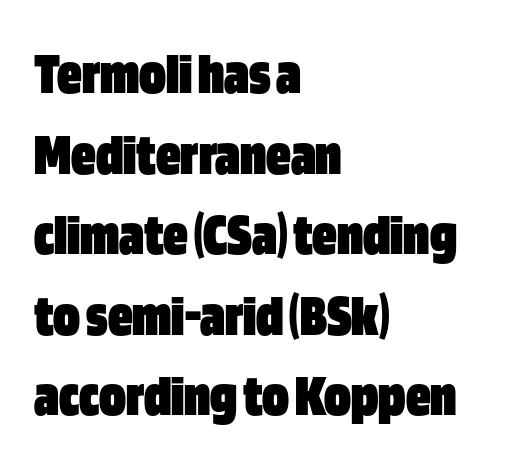
Q: Is the text bold? A: Yes.
Q: Is the text italic (slanted)? A: No, it is upright.
Q: Is the typeface a serif or a sans-serif typeface? A: Sans-serif.
Q: Is the text underlined? A: No.
Q: How is the paragraph aligned? A: Left-aligned.
Q: Is the spacing between letters normal or unusually wide? A: Normal.
Q: Is the spacing between lines tight, normal or loose? A: Normal.
Q: Width (condensed, normal, or wide)? A: Condensed.
Q: Stroke contrast? A: Low.
Q: x-height? A: Large.
Q: Monospaced? A: No.
